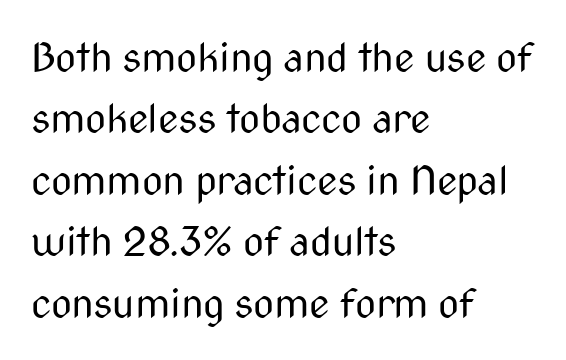
{"serif": "no", "italic": "no", "bold": "no", "weight": "regular", "width": "condensed", "stroke_contrast": "medium", "x_height": "medium", "monospaced": "no", "underline": "no", "align": "left", "line_spacing": "normal", "line_spacing_ratio": 1.5, "letter_spacing": "normal", "letter_spacing_em": 0.0, "glyph_px": 41}
